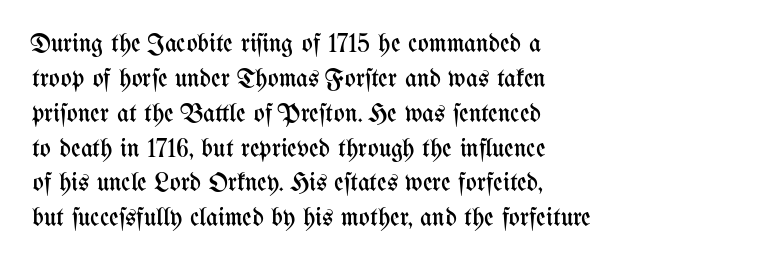
The strip under each line holds only bare page. Short note: letters normally spaced. The axis of the letterforms is exactly vertical. Line spacing here is normal. The rendering anchors every line to the left-hand side.
